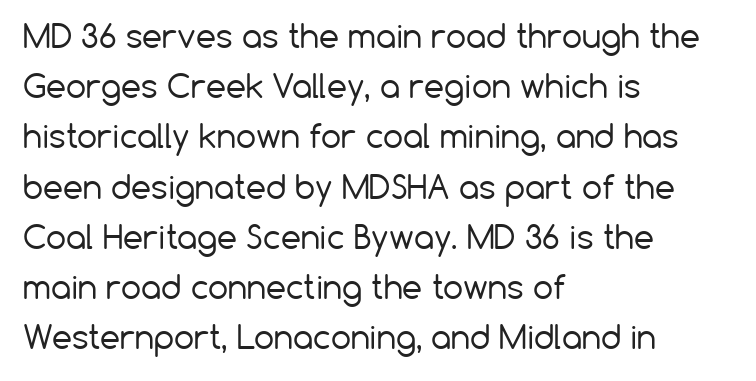
Q: Is the text bold? A: No.
Q: Is the text italic (slanted)? A: No, it is upright.
Q: Is the typeface a serif or a sans-serif typeface? A: Sans-serif.
Q: Is the text underlined? A: No.
Q: How is the paragraph aligned? A: Left-aligned.
Q: Is the spacing between letters normal or unusually wide? A: Normal.
Q: Is the spacing between lines tight, normal or loose? A: Normal.
Q: Width (condensed, normal, or wide)? A: Normal.
Q: Stroke contrast? A: Low.
Q: x-height? A: Medium.
Q: Monospaced? A: No.
